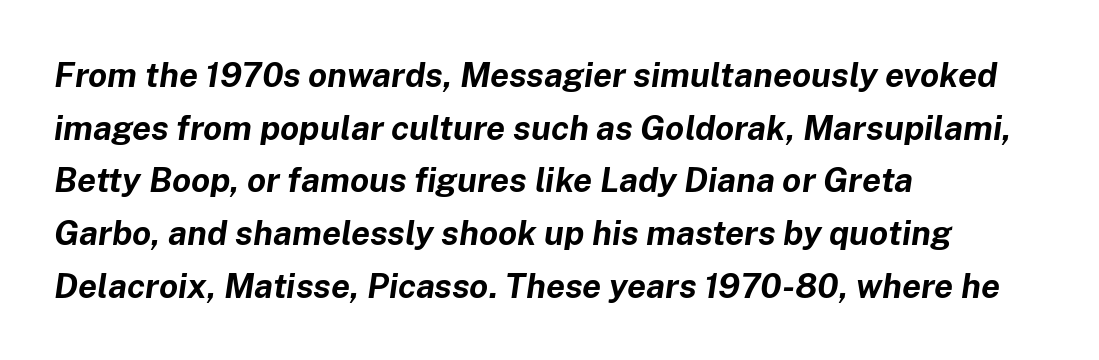
Notice how the stems are inclined rather than vertical — that's the hallmark of italics. Look at the tracking — it's just the regular setting, nothing added. Words float on clear page, feet unadorned. Horizontal alignment here is leftward, the default for most running prose.
